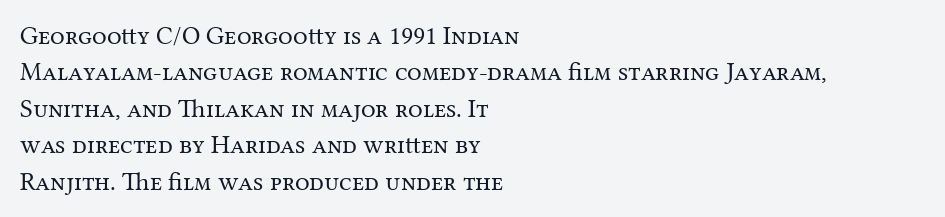
The image shows 26 px text type, upright; set left-aligned, normal line spacing (1.4x), normal letter spacing, not underlined.
